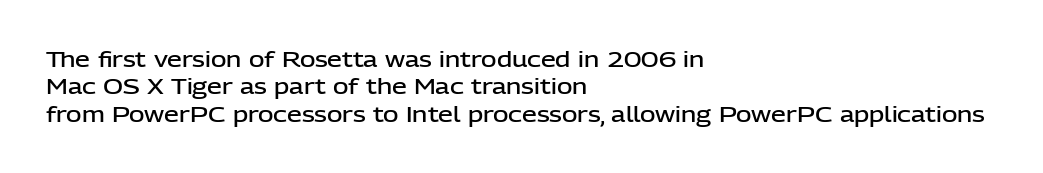
Line beginnings align vertically; line endings do not. Weight: semibold (demi). Tracking here is standard; glyphs follow each other at the usual distance. If you drew a line through each stem, it would be perfectly vertical. Has an underline been added? It has not.
